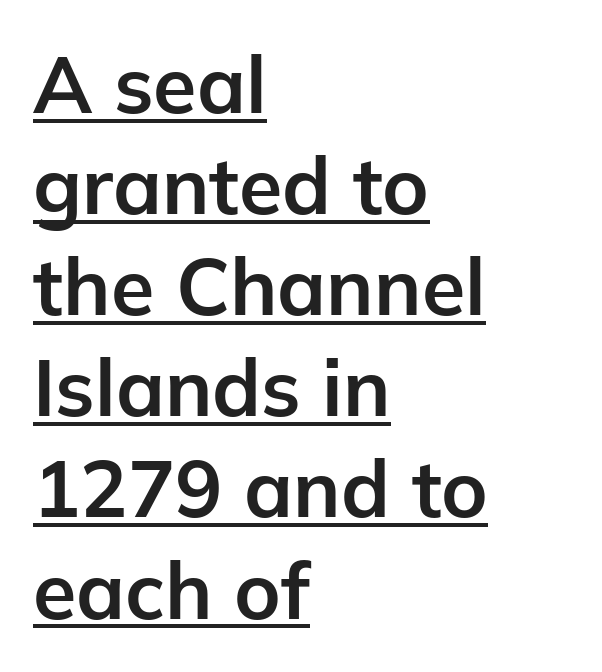
Set as a true bold cut, around the 700 mark. These lines are set flush left with a ragged right edge. Is this a fixed-width face? No — the glyphs have proportional, varying widths. The space between consecutive lines is moderate.
